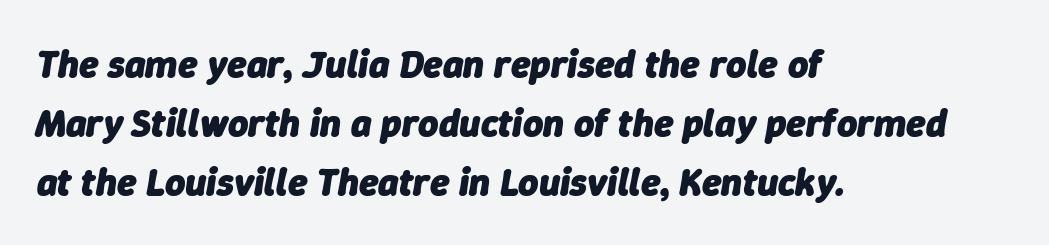
The image shows 39 px heavy type, italic (leaning right); set left-aligned, normal line spacing (1.51x), normal letter spacing, not underlined; low stroke contrast and a medium x-height.
